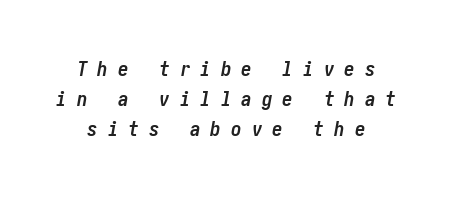
{"italic": "yes", "lean": "right", "slant_degrees": 10, "bold": "yes", "underline": "no", "line_spacing": "normal", "line_spacing_ratio": 1.43, "letter_spacing": "wide", "letter_spacing_em": 0.48, "glyph_px": 21}
